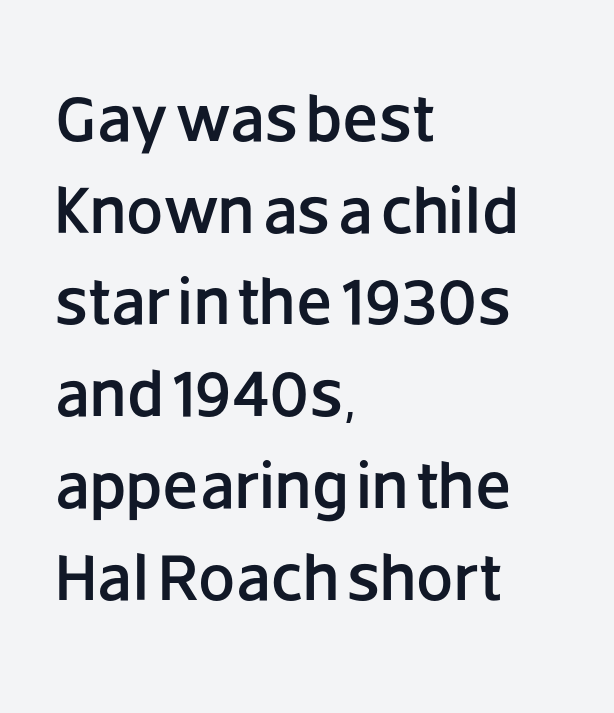
Words float on clear page, feet unadorned. You could not count columns in this text — the font is proportionally spaced. Tall strokes in this sample are plumb rather than angled. A typesetter would label this face a sans.
